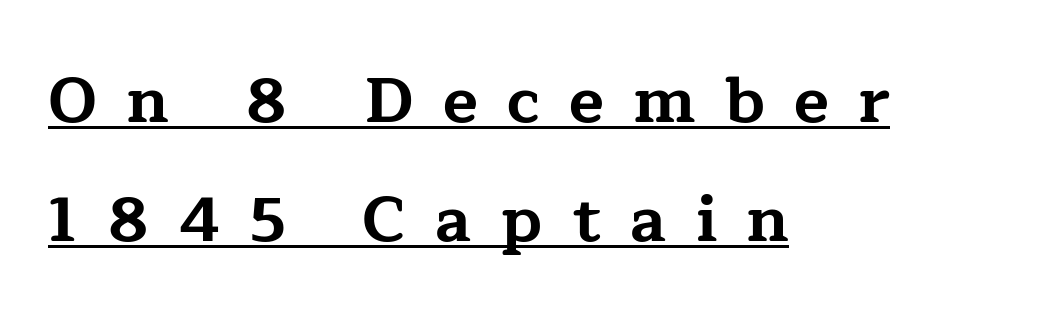
The type sits square on the baseline with zero lean. Words appear elongated and porous because spacing is wide. Visually the block forms a straight wall on the left and a jagged coastline on the right. Underlining? Definitely there. A typesetter would call this proportional, since set widths differ per character. Type style note: has serifs.
